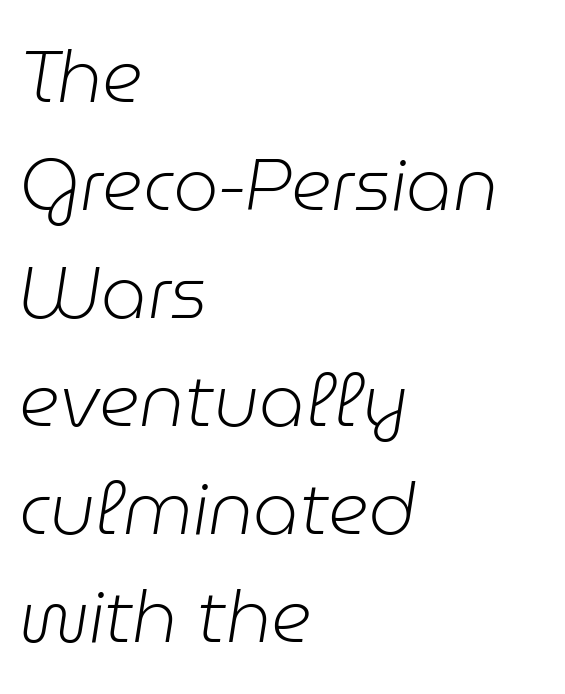
Note the varied advance widths — an 'i' is clearly narrower than an 'm'. In terms of posture, this sample is oblique. Is the block centered? No — it sits flush against the left margin. Counters stay open thanks to moderate or lighter strokes. The space beneath each line is pristine and unruled. Horizontal bands of white between lines are of average thickness.
